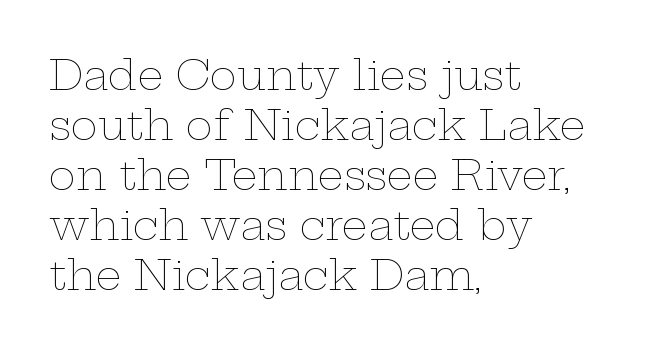
Rendered with straight, roman letterforms. Letters rest on an invisible, unmarked baseline. Weight: regular or lighter. The paragraph has a hard left edge and a soft right edge. The type is set solid horizontally, with unmodified tracking. The letters advance in unequal steps, a hallmark of proportional type.
